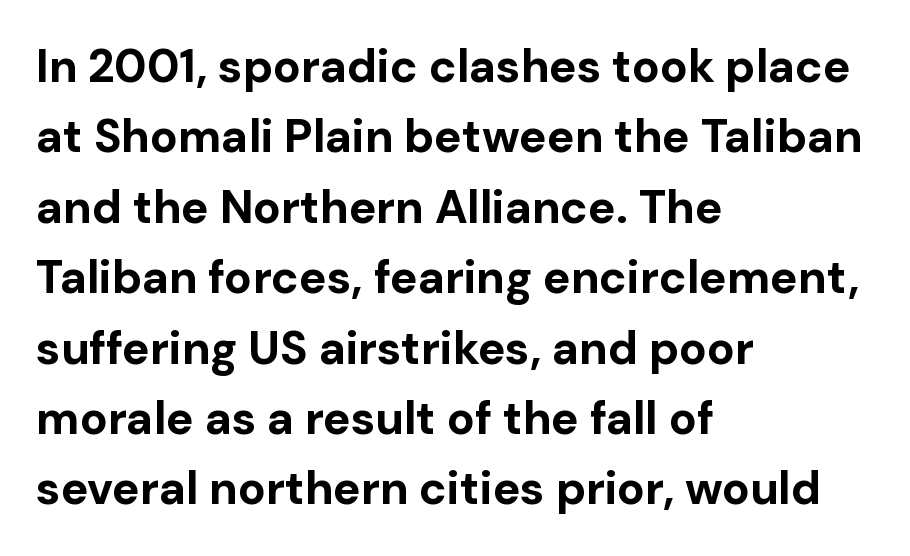
{"serif": "no", "italic": "no", "bold": "yes", "weight": "bold", "width": "normal", "stroke_contrast": "low", "x_height": "medium", "monospaced": "no", "underline": "no", "align": "left", "line_spacing": "normal", "line_spacing_ratio": 1.53, "letter_spacing": "normal", "letter_spacing_em": 0.0, "glyph_px": 46}
